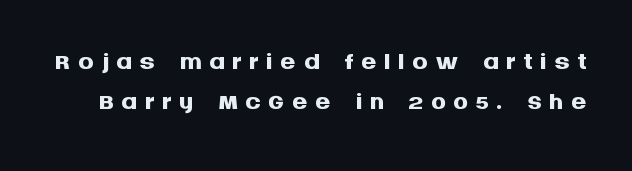
Q: Is the text bold? A: Yes.
Q: Is the text italic (slanted)? A: No, it is upright.
Q: Is the typeface a serif or a sans-serif typeface? A: Sans-serif.
Q: Is the text underlined? A: No.
Q: Is the spacing between lines tight, normal or loose? A: Tight.
Q: Width (condensed, normal, or wide)? A: Normal.
Q: Stroke contrast? A: Medium.
Q: x-height? A: Large.
Q: Monospaced? A: No.
